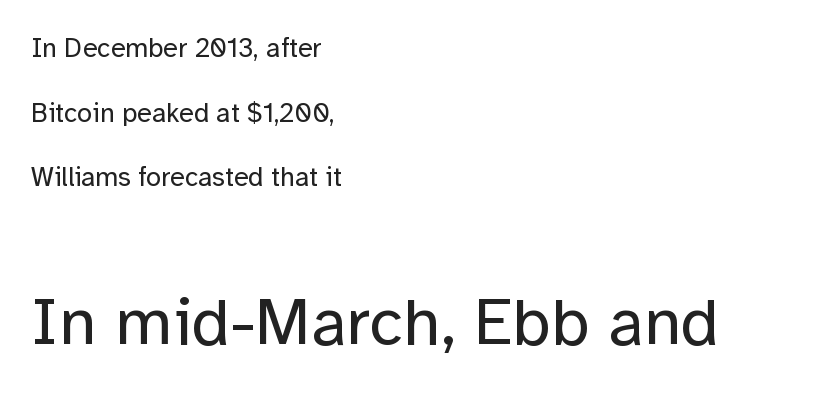
Baseline-to-baseline distance is far greater than the letter height. The lines in this sample share a left origin and differ only in where they stop. To sum up the face: it is a sans, with no serifs. This rendering leaves character spacing at its baseline value.
